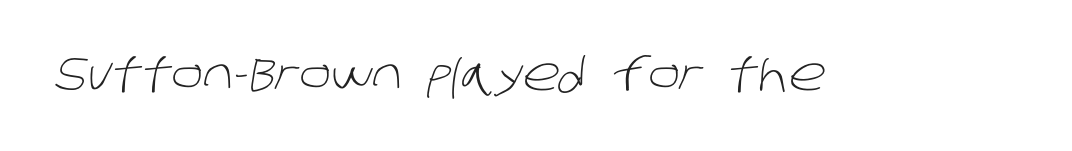
Descenders are the only things crossing below the line. Font category for this specimen: sans-serif. The letters sit at their default tracking, neither squeezed nor spread. The face used here is proportionally spaced, like ordinary book or web type. Heft: none added — not bold.
